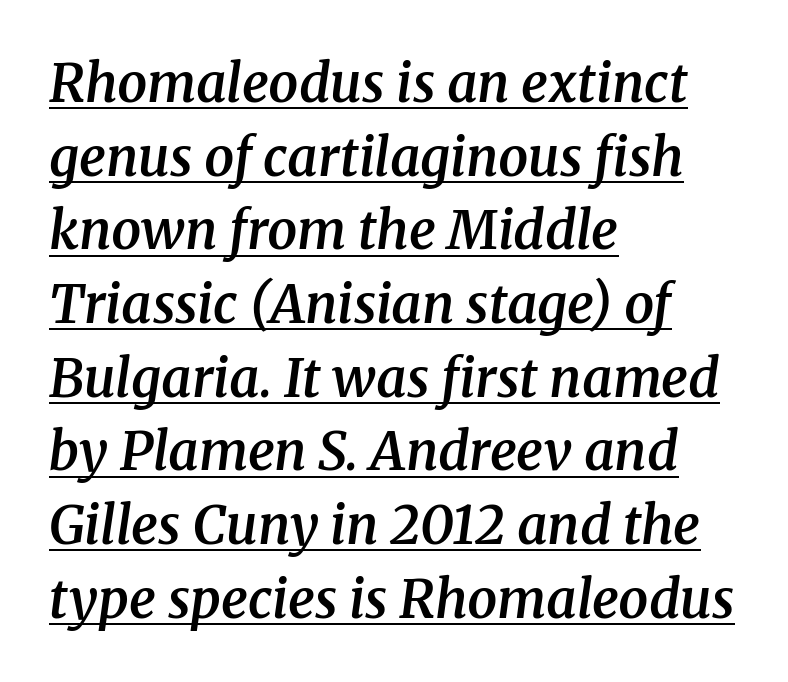
{"serif": "yes", "italic": "yes", "lean": "right", "slant_degrees": 8, "bold": "semi", "weight": "semibold", "width": "normal", "stroke_contrast": "medium", "x_height": "medium", "monospaced": "no", "underline": "yes", "align": "left", "line_spacing": "normal", "line_spacing_ratio": 1.39, "letter_spacing": "normal", "letter_spacing_em": 0.0, "glyph_px": 53}
